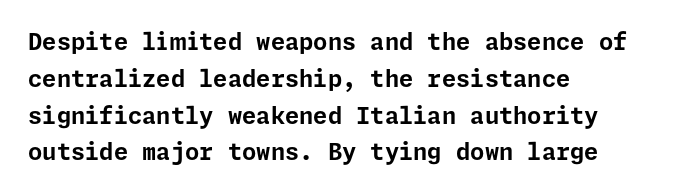
{"italic": "no", "bold": "yes", "underline": "no", "align": "left", "line_spacing": "normal", "line_spacing_ratio": 1.6, "letter_spacing": "normal", "letter_spacing_em": 0.0, "glyph_px": 23}
